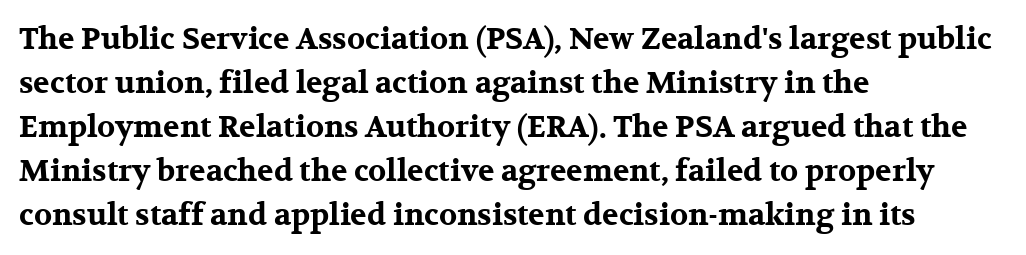
The image shows 30 px bold, wide serif type, upright; set left-aligned, normal line spacing (1.47x), normal letter spacing, not underlined; medium stroke contrast and a medium x-height.
